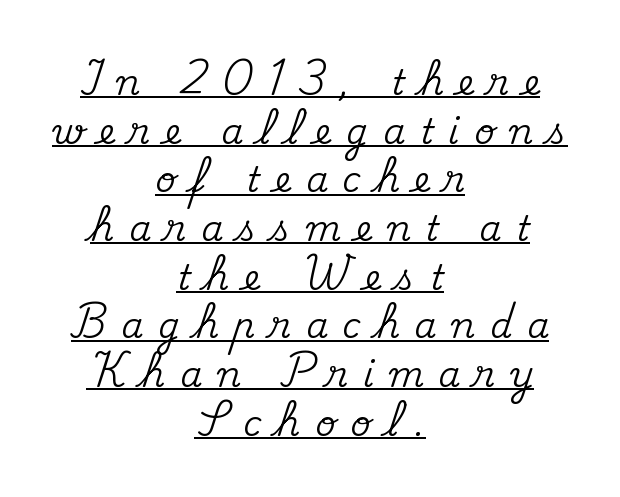
{"serif": "yes", "width": "normal", "stroke_contrast": "medium", "x_height": "small", "monospaced": "no", "underline": "yes", "align": "center", "line_spacing": "normal", "line_spacing_ratio": 1.39, "letter_spacing": "wide", "letter_spacing_em": 0.43, "glyph_px": 35}
